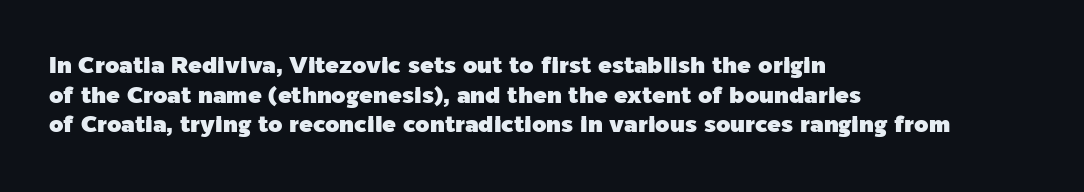
The image shows 23 px text type, upright; set left-aligned, normal line spacing (1.29x), normal letter spacing, not underlined.
